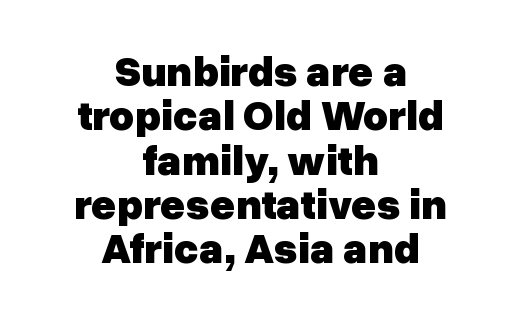
{"serif": "no", "italic": "no", "bold": "yes", "weight": "heavy", "width": "normal", "stroke_contrast": "low", "x_height": "medium", "monospaced": "no", "underline": "no", "align": "center", "line_spacing": "tight", "line_spacing_ratio": 1.03, "letter_spacing": "normal", "letter_spacing_em": 0.0, "glyph_px": 43}
